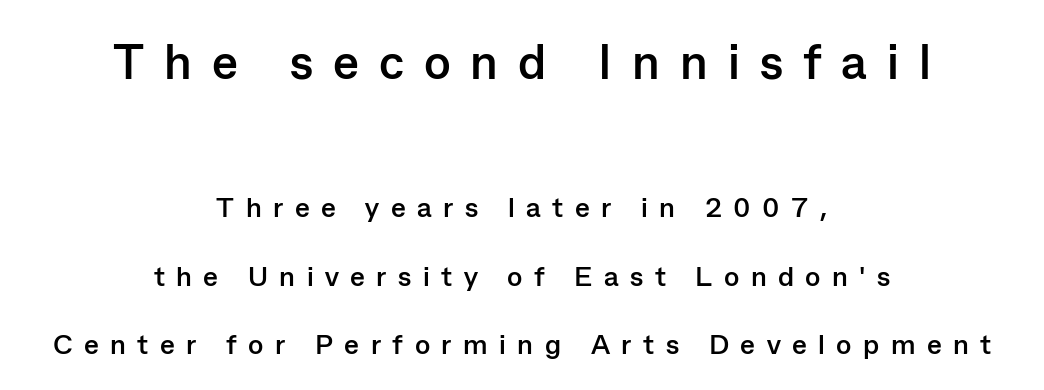
The image shows 49 px semibold sans-serif type, upright; set centered, loose line spacing (2.45x), unusually wide letter spacing (+0.41 em), not underlined; the first (top) block is 1.75x larger; low stroke contrast and a medium x-height.
